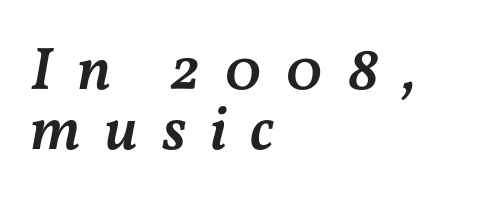
Descenders are the only things crossing below the line. Teacher's note: observe the even left margin — that is flush-left alignment. Emphasis-style slanted type is in use. Do the characters align in a grid? No, the font is proportional. Glyph-to-glyph distance is far greater than everyday printed text. How would I describe the line gaps? Narrow and economical.
